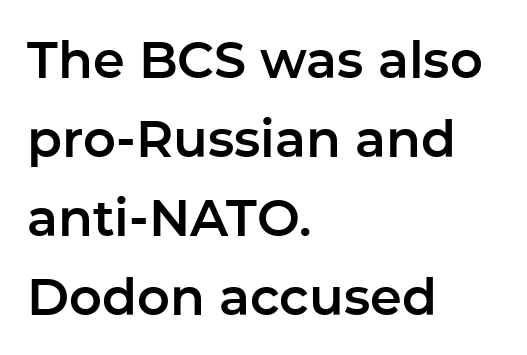
The image shows 51 px sans-serif type, upright; set left-aligned, normal line spacing (1.55x), normal letter spacing, not underlined; low stroke contrast and a medium x-height.
